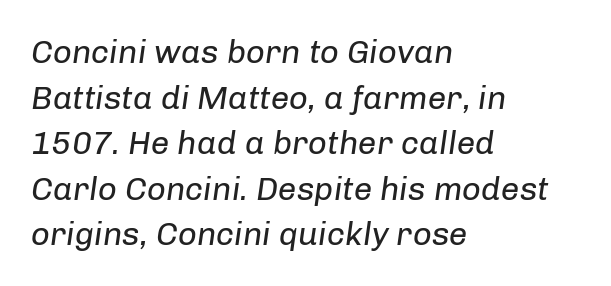
Each row of text sits above clean, open space. Interline gaps are of average width in this sample. There's an unmistakable incline to the writing here. These lines keep a tight, regular rhythm from letter to letter. Which margin do the lines hug? The left one — the right edge is uneven.
